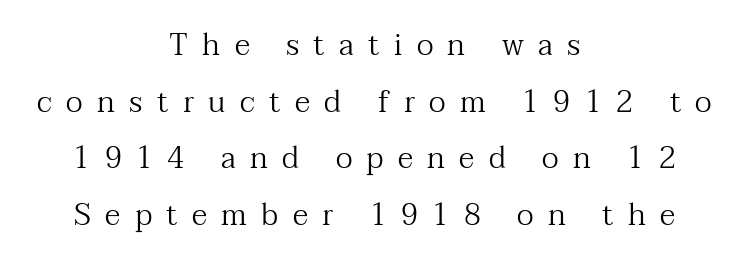
In terms of letterspacing, this is a distinctly airy, spread setting. Each letter keeps its own natural width here, so spacing adapts to shape. Has an underline been added? It has not. Horizontally, the lines are justified to the midpoint only. Weight: not bold — regular or lighter. Yep, those are serifs on the letters.
